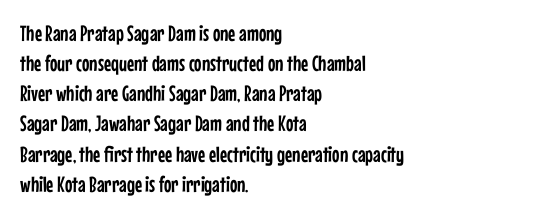
{"italic": "no", "underline": "no", "align": "left", "line_spacing": "normal", "line_spacing_ratio": 1.37, "letter_spacing": "normal", "letter_spacing_em": 0.0, "glyph_px": 22}
